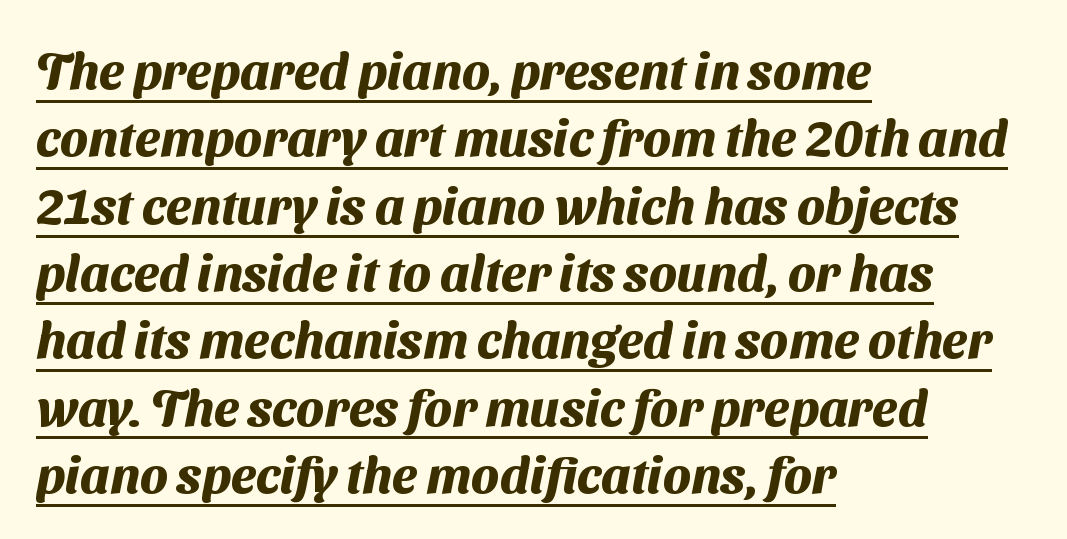
Q: Is the text bold? A: Yes.
Q: Is the typeface a serif or a sans-serif typeface? A: Sans-serif.
Q: Is the text underlined? A: Yes.
Q: How is the paragraph aligned? A: Left-aligned.
Q: Is the spacing between letters normal or unusually wide? A: Normal.
Q: Is the spacing between lines tight, normal or loose? A: Normal.
Q: Width (condensed, normal, or wide)? A: Normal.
Q: Stroke contrast? A: Medium.
Q: x-height? A: Medium.
Q: Monospaced? A: No.
